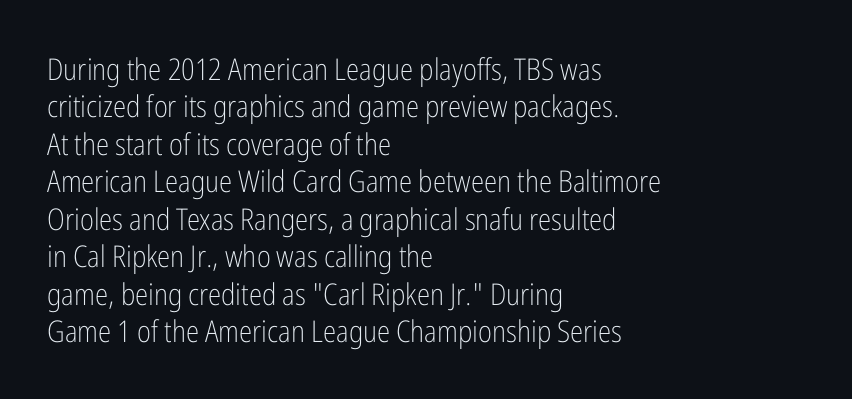
Serif or sans? Sans — the stroke terminals are bare. The type is set solid horizontally, with unmodified tracking. A typesetter would mark this as roman, not italic. Proportional: the letters do not fall into vertical columns.
